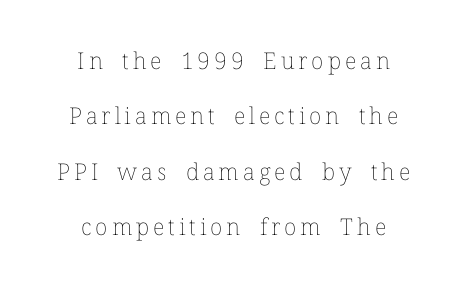
{"italic": "no", "bold": "no", "underline": "no", "align": "center", "line_spacing": "loose", "line_spacing_ratio": 2.41, "glyph_px": 23}
